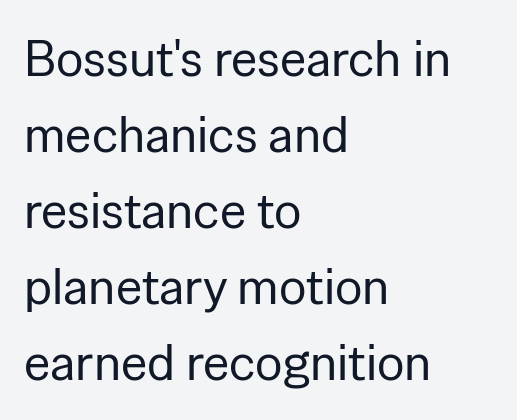
Q: Is the text bold? A: No.
Q: Is the text italic (slanted)? A: No, it is upright.
Q: Is the typeface a serif or a sans-serif typeface? A: Sans-serif.
Q: Is the text underlined? A: No.
Q: How is the paragraph aligned? A: Left-aligned.
Q: Is the spacing between letters normal or unusually wide? A: Normal.
Q: Is the spacing between lines tight, normal or loose? A: Normal.
Q: Width (condensed, normal, or wide)? A: Normal.
Q: Stroke contrast? A: Low.
Q: x-height? A: Medium.
Q: Monospaced? A: No.
